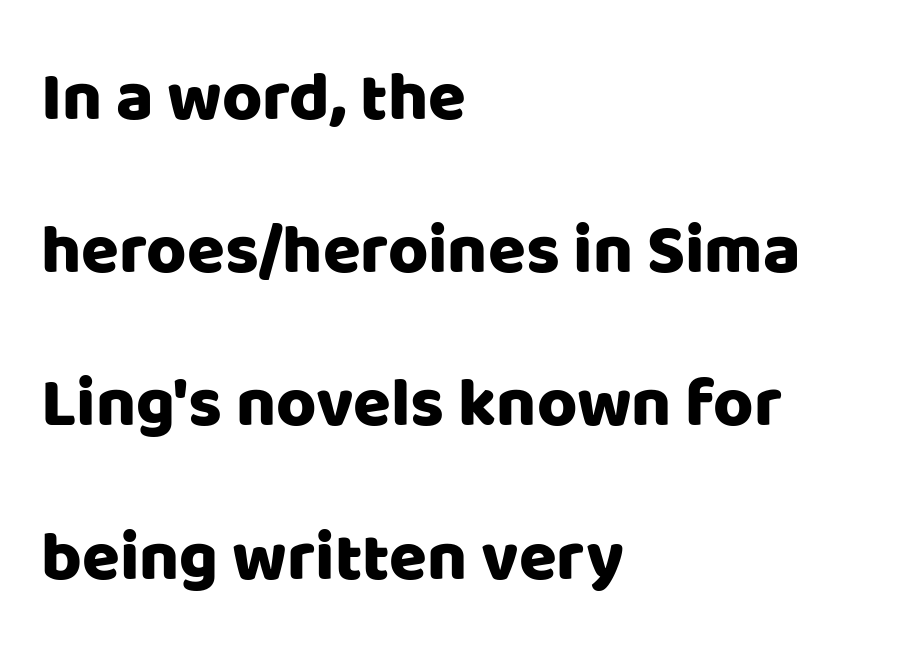
{"serif": "no", "italic": "no", "width": "normal", "stroke_contrast": "low", "x_height": "large", "monospaced": "no", "underline": "no", "align": "left", "line_spacing": "loose", "line_spacing_ratio": 2.22, "letter_spacing": "normal", "letter_spacing_em": 0.0, "glyph_px": 69}
